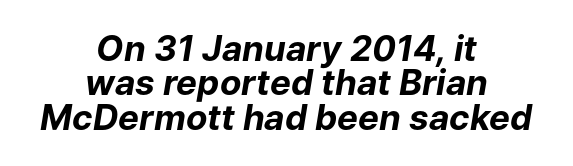
Tightly led — the rows are bunched. The letters advance in unequal steps, a hallmark of proportional type. The font's italic variant was chosen for this text. Plain, unruled lines of type. Where is the straight margin? There isn't one; the lines are centered. The letters sit at their default tracking, neither squeezed nor spread.
